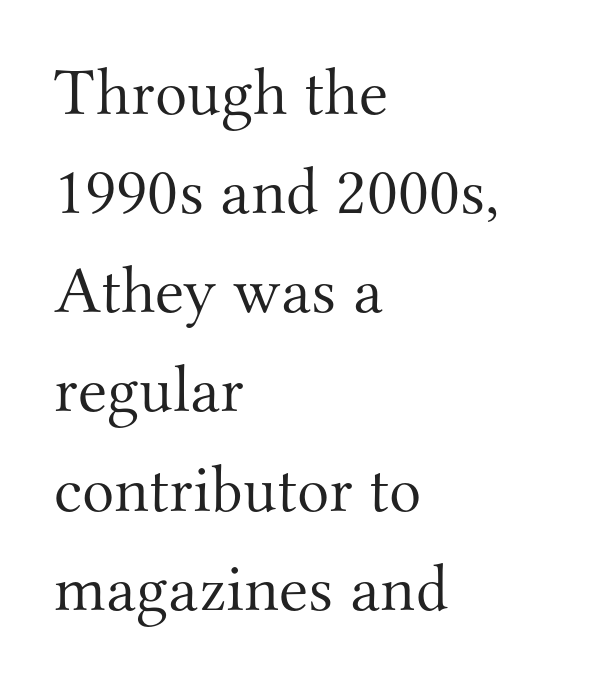
{"serif": "yes", "italic": "no", "bold": "no", "weight": "light", "width": "normal", "stroke_contrast": "medium", "x_height": "small", "monospaced": "no", "underline": "no", "align": "left", "line_spacing": "normal", "line_spacing_ratio": 1.48, "letter_spacing": "normal", "letter_spacing_em": 0.0, "glyph_px": 67}
